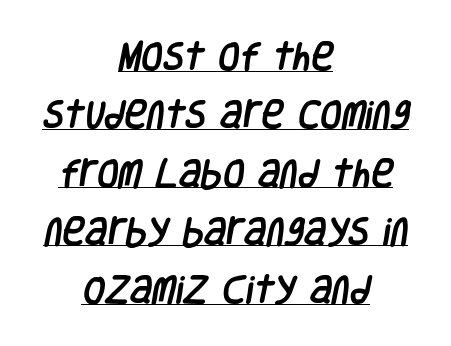
In CSS terms this would be text-align: center. I'd call this a sans setting — the letters go barefoot. Underlined type. Inter-character spacing is left at the font's built-in metrics.
